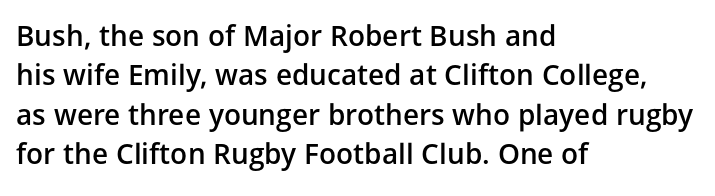
Letterform terminals end flat and unadorned throughout the passage. You could not count columns in this text — the font is proportionally spaced. Short and long lines alike share a common starting point at left. You can tell it's not italic because the verticals are truly vertical. Students, note that the glyphs here touch the page at normal intervals.
